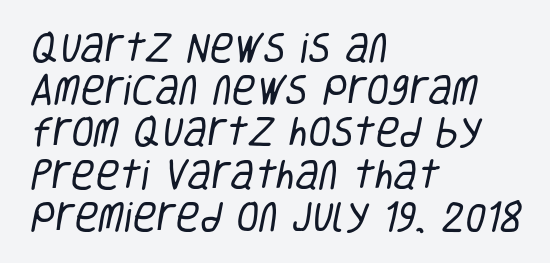
{"serif": "no", "bold": "no", "weight": "regular", "width": "condensed", "stroke_contrast": "low", "x_height": "large", "monospaced": "no", "underline": "no", "align": "left", "line_spacing": "normal", "line_spacing_ratio": 1.28, "letter_spacing": "normal", "letter_spacing_em": 0.0, "glyph_px": 33}
